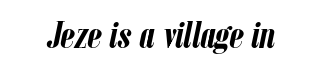
Characters are canted at an angle relative to the baseline's perpendicular. This rendering leaves character spacing at its baseline value. A bare baseline throughout the passage. The letters advance in unequal steps, a hallmark of proportional type. Weight: bold.
